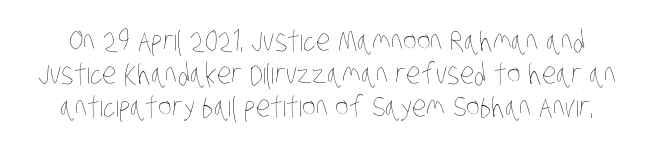
{"bold": "no", "weight": "thin", "width": "condensed", "stroke_contrast": "low", "x_height": "large", "monospaced": "no", "underline": "no", "line_spacing": "tight", "line_spacing_ratio": 1.13, "letter_spacing": "normal", "letter_spacing_em": 0.0, "glyph_px": 29}
